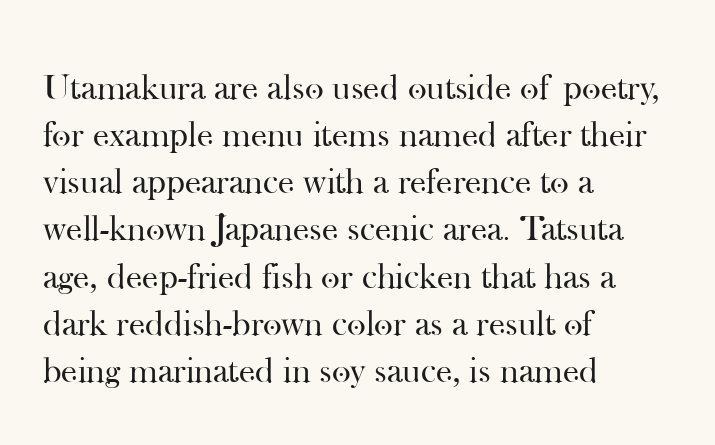
Q: Is the text bold? A: No.
Q: Is the text italic (slanted)? A: No, it is upright.
Q: Is the typeface a serif or a sans-serif typeface? A: Serif.
Q: Is the text underlined? A: No.
Q: How is the paragraph aligned? A: Left-aligned.
Q: Is the spacing between letters normal or unusually wide? A: Normal.
Q: Is the spacing between lines tight, normal or loose? A: Normal.
Q: Width (condensed, normal, or wide)? A: Normal.
Q: Stroke contrast? A: High.
Q: x-height? A: Small.
Q: Monospaced? A: No.
